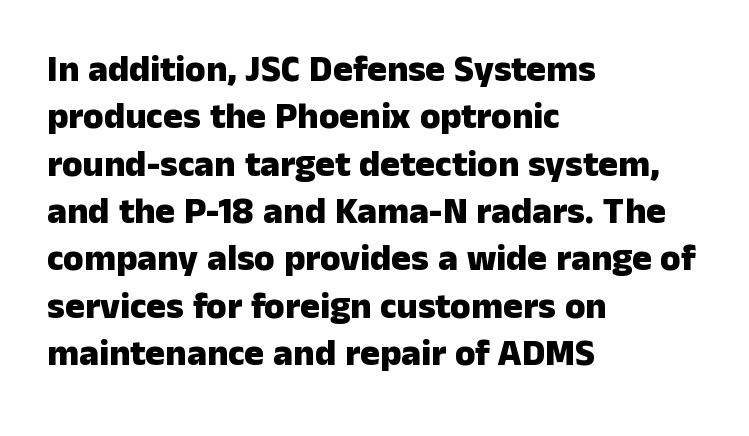
Q: Is the text bold? A: Yes.
Q: Is the text italic (slanted)? A: No, it is upright.
Q: Is the typeface a serif or a sans-serif typeface? A: Sans-serif.
Q: Is the text underlined? A: No.
Q: How is the paragraph aligned? A: Left-aligned.
Q: Is the spacing between letters normal or unusually wide? A: Normal.
Q: Is the spacing between lines tight, normal or loose? A: Normal.
Q: Width (condensed, normal, or wide)? A: Normal.
Q: Stroke contrast? A: Low.
Q: x-height? A: Medium.
Q: Monospaced? A: No.
